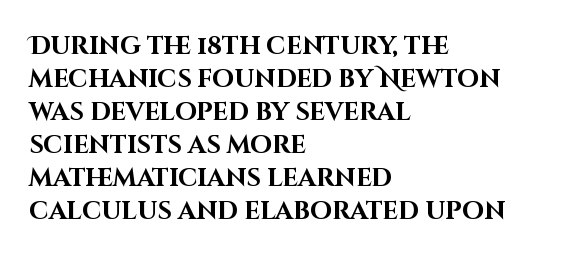
{"italic": "no", "bold": "yes", "underline": "no", "align": "left", "line_spacing": "normal", "line_spacing_ratio": 1.32, "letter_spacing": "normal", "letter_spacing_em": 0.0, "glyph_px": 25}
